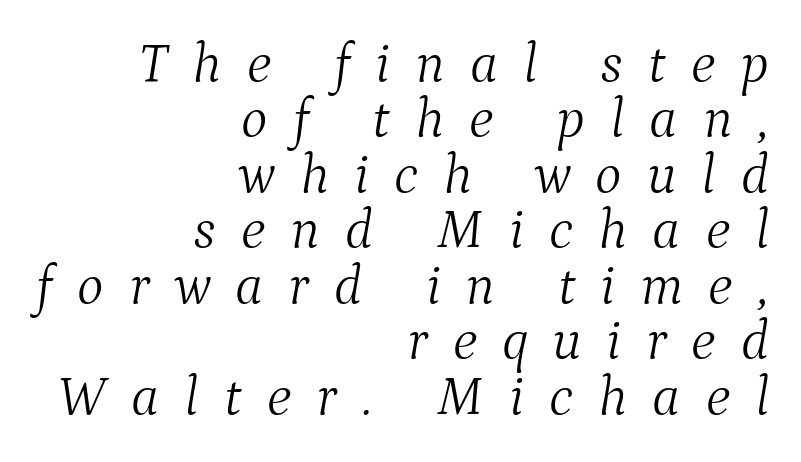
The face used here is rendered with a markedly widened letterfit. The string is rendered with underlining switched off. The letters advance in unequal steps, a hallmark of proportional type. Every character sits at an angle, as italics do. The setting favours the right margin, as signatures and pull-quotes sometimes do. Is this a sans? No — the strokes have serifs.
